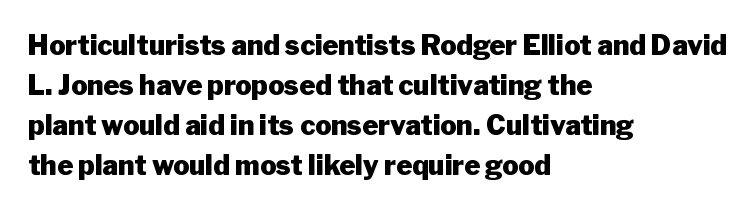
{"italic": "no", "bold": "yes", "underline": "no", "align": "left", "line_spacing": "normal", "line_spacing_ratio": 1.48, "letter_spacing": "normal", "letter_spacing_em": 0.0, "glyph_px": 27}
